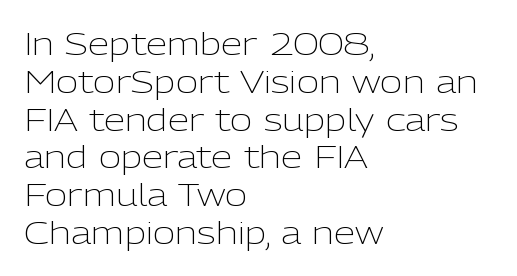
{"serif": "no", "italic": "no", "bold": "no", "weight": "light", "width": "normal", "stroke_contrast": "low", "x_height": "medium", "monospaced": "no", "underline": "no", "align": "left", "line_spacing_ratio": 1.22, "letter_spacing": "normal", "letter_spacing_em": 0.0, "glyph_px": 31}
